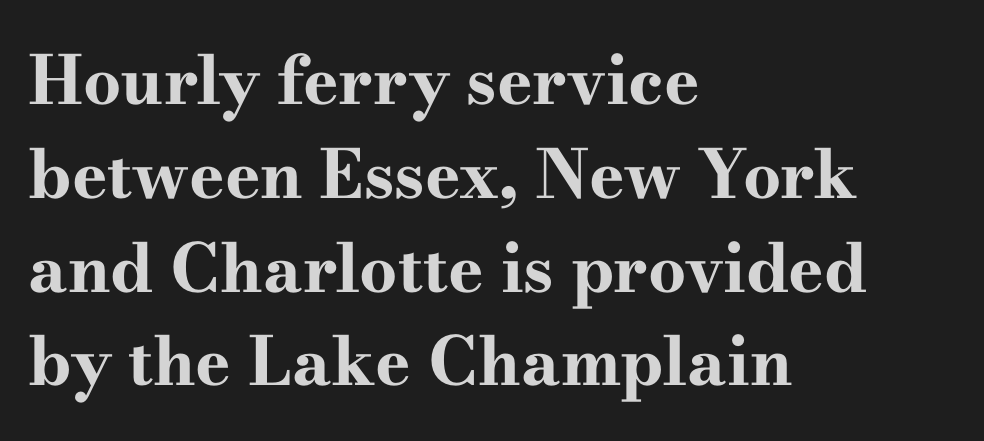
Q: Is the text bold? A: Yes.
Q: Is the text italic (slanted)? A: No, it is upright.
Q: Is the typeface a serif or a sans-serif typeface? A: Serif.
Q: Is the text underlined? A: No.
Q: How is the paragraph aligned? A: Left-aligned.
Q: Is the spacing between letters normal or unusually wide? A: Normal.
Q: Is the spacing between lines tight, normal or loose? A: Normal.
Q: Width (condensed, normal, or wide)? A: Wide.
Q: Stroke contrast? A: High.
Q: x-height? A: Small.
Q: Monospaced? A: No.
